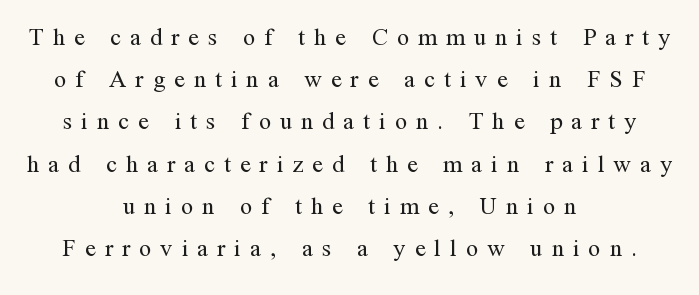
Q: Is the text bold? A: No.
Q: Is the text italic (slanted)? A: No, it is upright.
Q: Is the text underlined? A: No.
Q: How is the paragraph aligned? A: Centered.
Q: Is the spacing between letters normal or unusually wide? A: Unusually wide.
